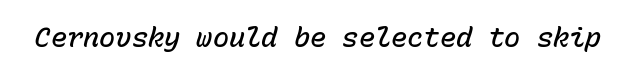
The image shows 27 px text type, italic (leaning right); set normal letter spacing, not underlined.
